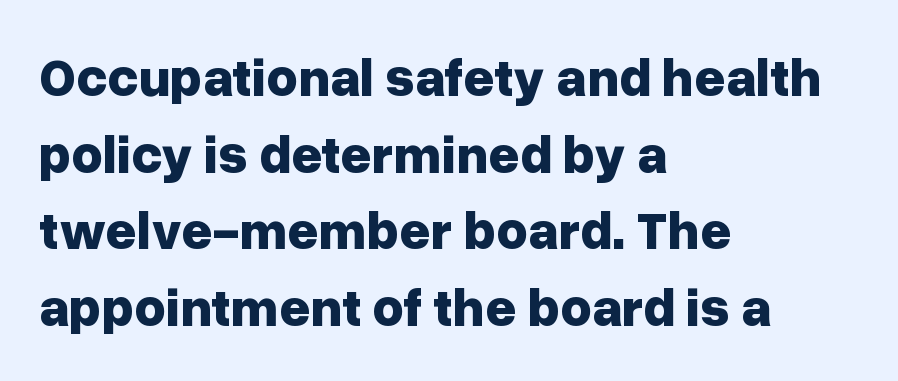
The text block is weighted toward the left margin, trailing off unevenly rightward. If you drew a line through each stem, it would be perfectly vertical. Is the letter spacing exaggerated? No — it looks like the ordinary default. Vertical spacing — default. Heft: maximum for text — a bold.
